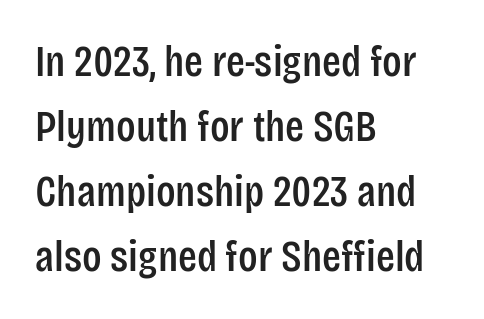
Q: Is the text italic (slanted)? A: No, it is upright.
Q: Is the typeface a serif or a sans-serif typeface? A: Sans-serif.
Q: Is the text underlined? A: No.
Q: How is the paragraph aligned? A: Left-aligned.
Q: Is the spacing between letters normal or unusually wide? A: Normal.
Q: Is the spacing between lines tight, normal or loose? A: Normal.
Q: Width (condensed, normal, or wide)? A: Condensed.
Q: Stroke contrast? A: Low.
Q: x-height? A: Large.
Q: Monospaced? A: No.
